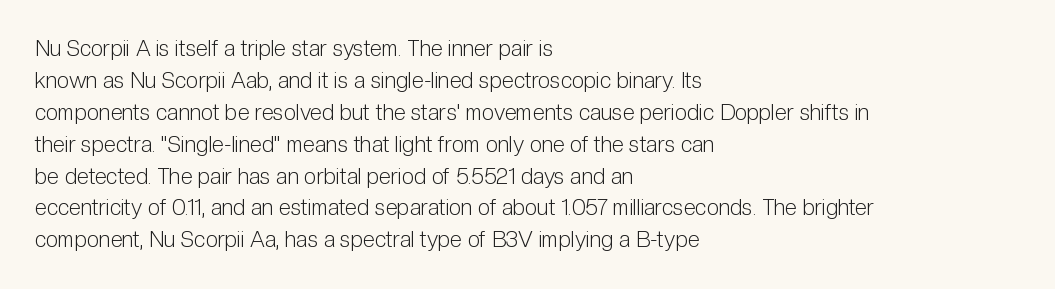
Q: Is the text bold? A: No.
Q: Is the text italic (slanted)? A: No, it is upright.
Q: Is the text underlined? A: No.
Q: How is the paragraph aligned? A: Left-aligned.
Q: Is the spacing between letters normal or unusually wide? A: Normal.
Q: Is the spacing between lines tight, normal or loose? A: Normal.
